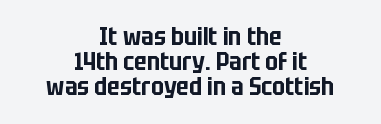
{"italic": "no", "underline": "no", "align": "center", "line_spacing": "tight", "line_spacing_ratio": 1.01, "letter_spacing": "normal", "letter_spacing_em": 0.0, "glyph_px": 25}
